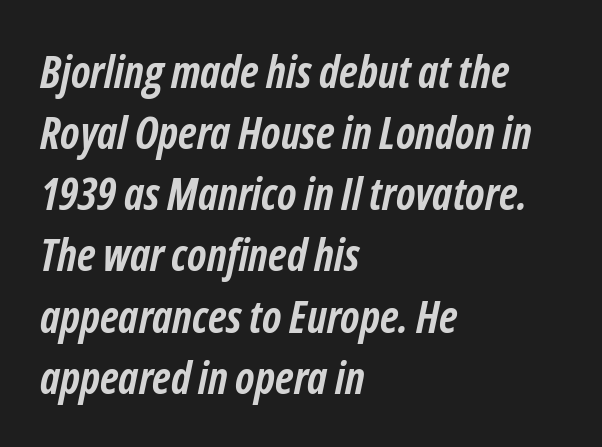
The image shows 44 px semibold, condensed type, italic (leaning right); set left-aligned, normal line spacing (1.39x), normal letter spacing, not underlined; low stroke contrast and a medium x-height.
